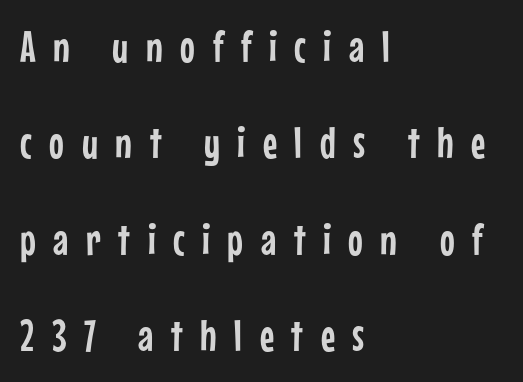
The image shows 44 px condensed sans-serif type, upright; set left-aligned, loose line spacing (2.19x), unusually wide letter spacing (+0.4 em), not underlined; low stroke contrast and a medium x-height.
